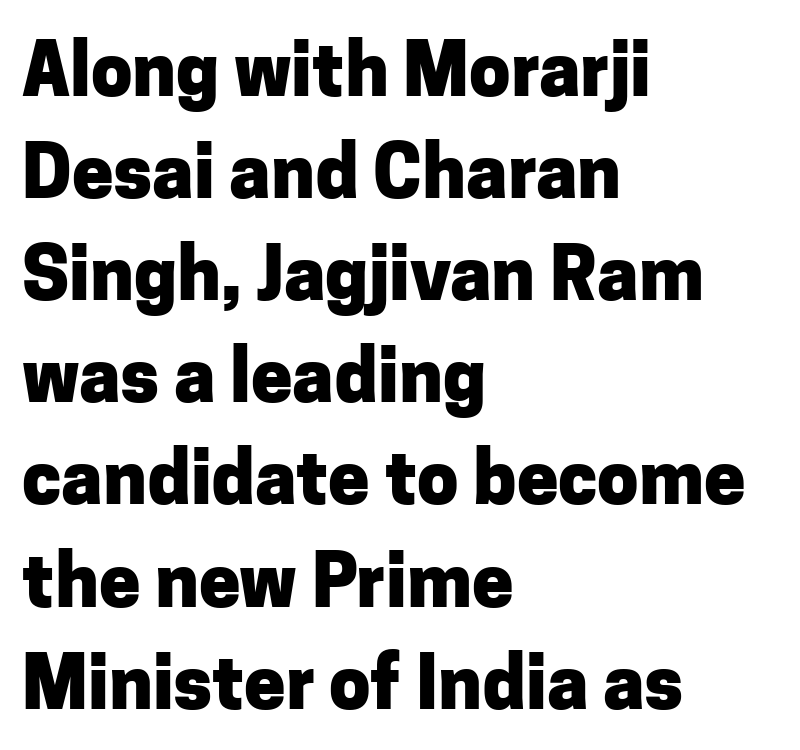
The image shows 74 px heavy sans-serif type, upright; set left-aligned, normal line spacing (1.38x), normal letter spacing, not underlined; low stroke contrast and a medium x-height.
